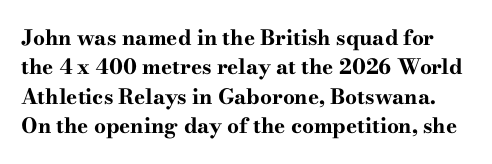
Q: Is the text bold? A: Yes.
Q: Is the text italic (slanted)? A: No, it is upright.
Q: Is the text underlined? A: No.
Q: Is the spacing between letters normal or unusually wide? A: Normal.
Q: Is the spacing between lines tight, normal or loose? A: Normal.
